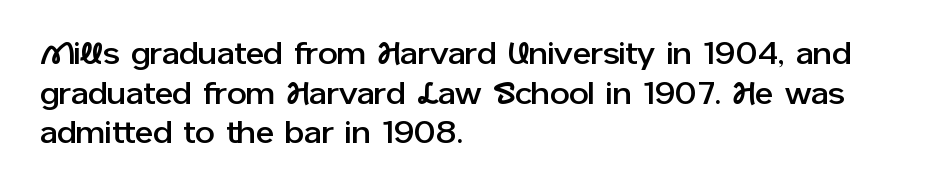
The image shows 31 px sans-serif type, upright; set left-aligned, normal line spacing (1.28x), normal letter spacing, not underlined; low stroke contrast and a medium x-height.
